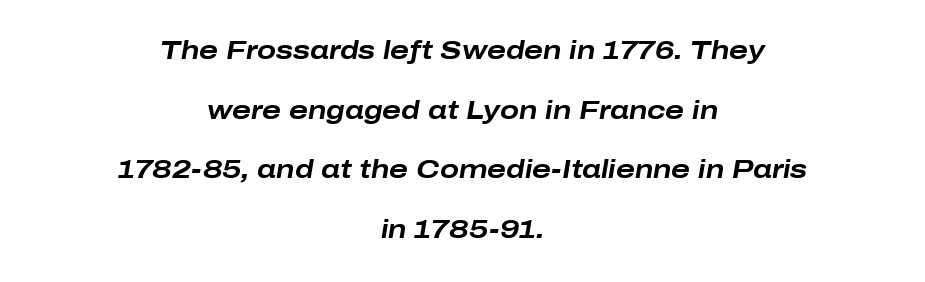
The image shows 25 px bold type, italic (leaning right); set centered, loose line spacing (2.39x), normal letter spacing, not underlined.
